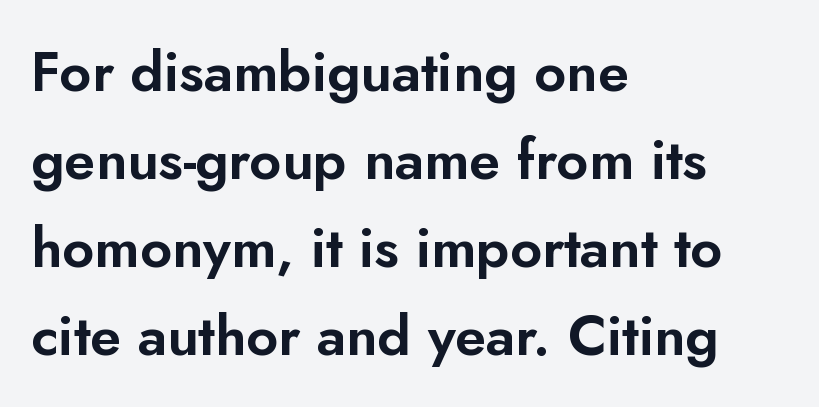
The image shows 56 px sans-serif type, upright; set left-aligned, normal line spacing (1.57x), normal letter spacing, not underlined; low stroke contrast and a small x-height.
